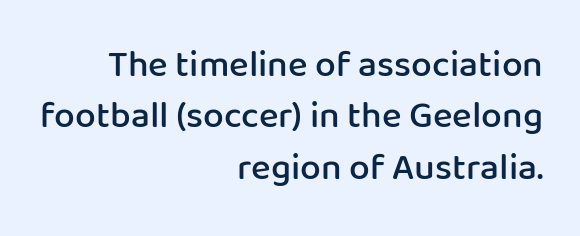
The image shows 37 px semibold sans-serif type, upright; set right-aligned, normal line spacing (1.39x), normal letter spacing, not underlined; low stroke contrast and a medium x-height.
